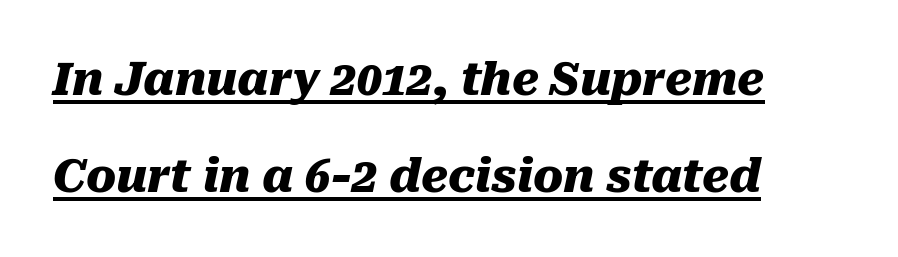
Q: Is the text bold? A: Yes.
Q: Is the text italic (slanted)? A: Yes, it leans right by about 10 degrees.
Q: Is the text underlined? A: Yes.
Q: How is the paragraph aligned? A: Left-aligned.
Q: Is the spacing between letters normal or unusually wide? A: Normal.
Q: Is the spacing between lines tight, normal or loose? A: Loose.
Q: Width (condensed, normal, or wide)? A: Normal.
Q: Stroke contrast? A: Medium.
Q: x-height? A: Medium.
Q: Monospaced? A: No.
